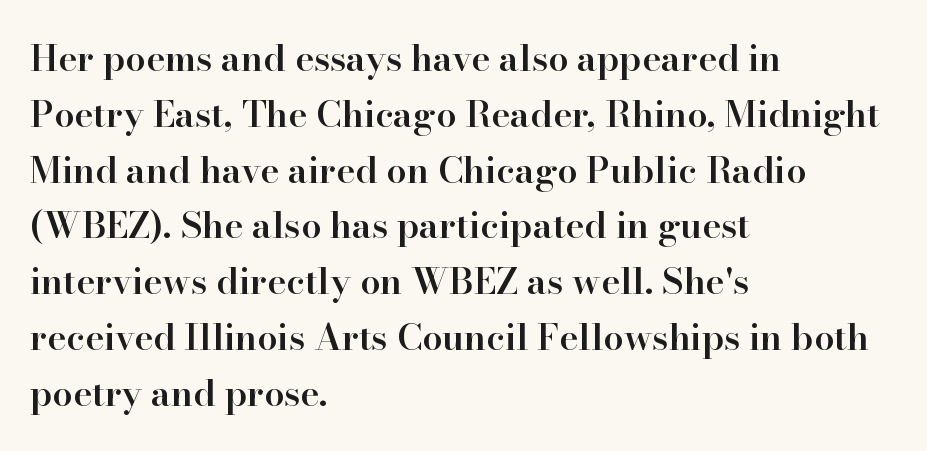
The image shows 36 px semibold serif type, upright; set left-aligned, normal line spacing (1.55x), normal letter spacing, not underlined; high stroke contrast and a small x-height.
